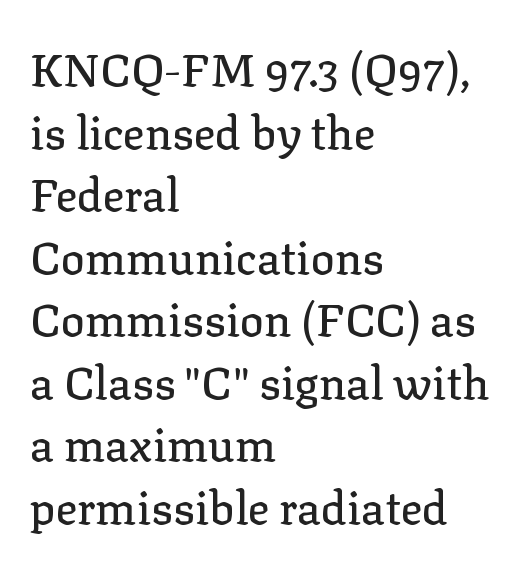
{"serif": "yes", "italic": "no", "width": "normal", "stroke_contrast": "low", "x_height": "medium", "monospaced": "no", "underline": "no", "align": "left", "line_spacing": "normal", "line_spacing_ratio": 1.39, "letter_spacing": "normal", "letter_spacing_em": 0.0, "glyph_px": 45}
